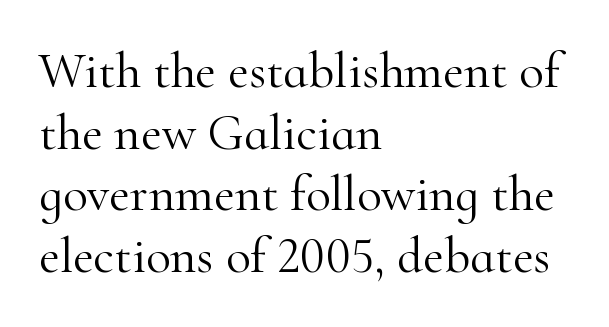
Q: Is the text bold? A: No.
Q: Is the text italic (slanted)? A: No, it is upright.
Q: Is the typeface a serif or a sans-serif typeface? A: Serif.
Q: Is the text underlined? A: No.
Q: How is the paragraph aligned? A: Left-aligned.
Q: Is the spacing between letters normal or unusually wide? A: Normal.
Q: Width (condensed, normal, or wide)? A: Normal.
Q: Stroke contrast? A: High.
Q: x-height? A: Small.
Q: Monospaced? A: No.
